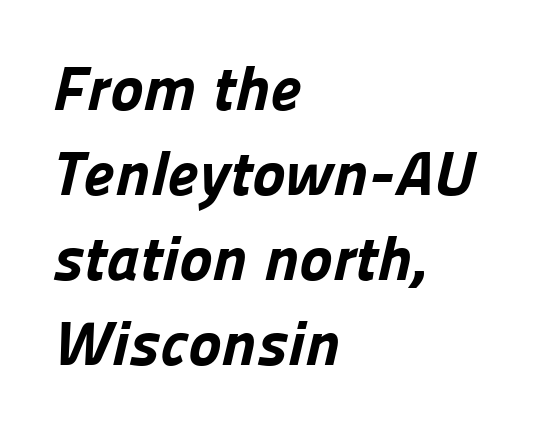
You could not count columns in this text — the font is proportionally spaced. The font is running at its bold setting. The passage shown stacks its lines at a standard gap. Note: no serifs on the glyphs. Only glyphs here, with clear space below each row. Typeset ragged right — the left edge is the straight one.
